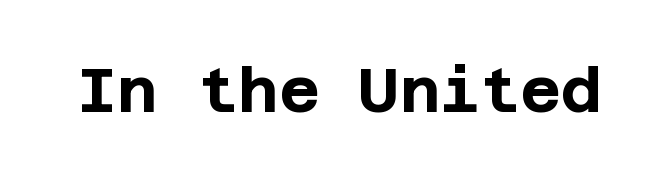
Q: Is the text bold? A: Yes.
Q: Is the text italic (slanted)? A: No, it is upright.
Q: Is the typeface a serif or a sans-serif typeface? A: Sans-serif.
Q: Is the text underlined? A: No.
Q: Is the spacing between letters normal or unusually wide? A: Normal.
Q: Width (condensed, normal, or wide)? A: Normal.
Q: Stroke contrast? A: Low.
Q: x-height? A: Large.
